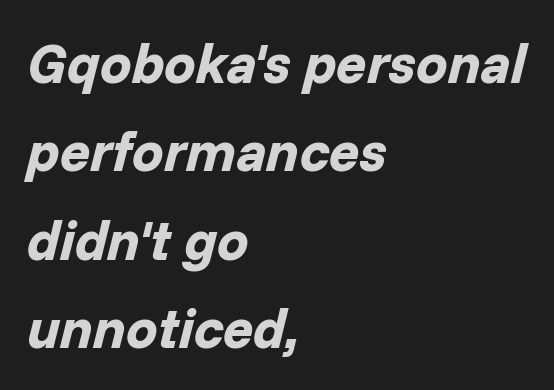
The image shows 56 px bold type, italic (leaning right); set left-aligned, normal line spacing (1.58x), normal letter spacing, not underlined; low stroke contrast and a medium x-height.
